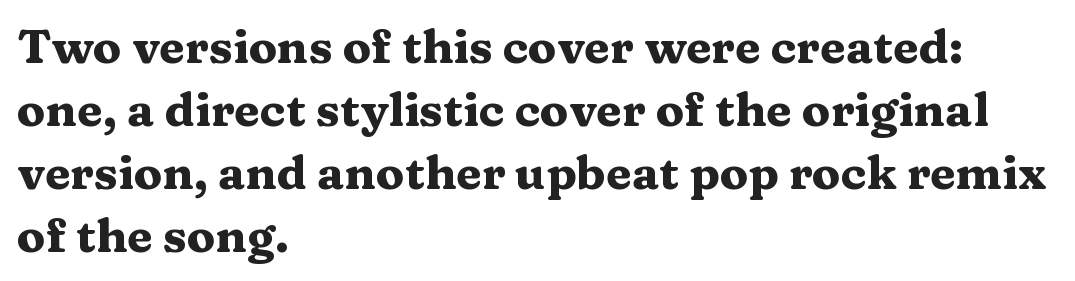
Q: Is the text bold? A: Yes.
Q: Is the text italic (slanted)? A: No, it is upright.
Q: Is the typeface a serif or a sans-serif typeface? A: Serif.
Q: Is the text underlined? A: No.
Q: How is the paragraph aligned? A: Left-aligned.
Q: Is the spacing between letters normal or unusually wide? A: Normal.
Q: Is the spacing between lines tight, normal or loose? A: Normal.
Q: Width (condensed, normal, or wide)? A: Wide.
Q: Stroke contrast? A: Medium.
Q: x-height? A: Medium.
Q: Monospaced? A: No.
